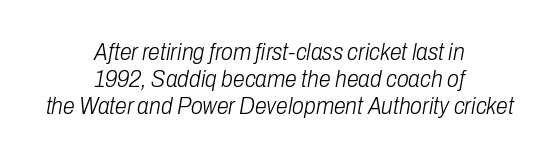
{"italic": "yes", "lean": "right", "slant_degrees": 10, "bold": "no", "underline": "no", "align": "center", "line_spacing": "tight", "line_spacing_ratio": 1.12, "letter_spacing": "normal", "letter_spacing_em": 0.0, "glyph_px": 24}
